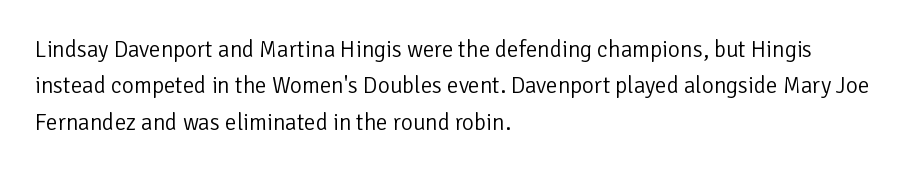
Compared with typical paragraphs, the rows here are spaced about the same. The letterforms sit at book weight or below. Ascenders rise straight up at ninety degrees. The lines are quadded left. Check the space under the baseline: it is left empty. Tracking value appears to be zero — textbook default spacing.
